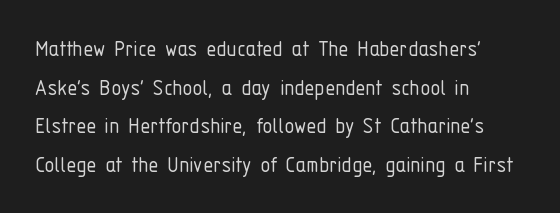
Notice how descenders clear the ascenders below comfortably — that's standard leading. Posture: vertical. Letter spacing: default. This rendering uses left alignment, leaving the right contour irregular.
